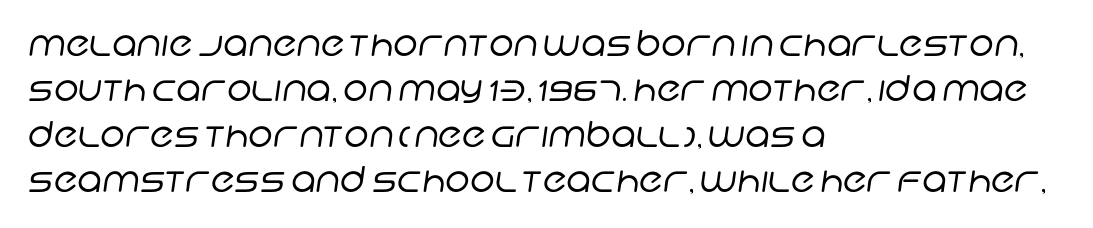
Nope, no serifs anywhere on these letters. Each word holds together tightly as a unit, with standard inter-letter gaps. One glance says typical: line gaps are just what's usual. The words here are not underlined. Caption: face not bold, strokes unweighted. The rendering anchors every line to the left-hand side.
